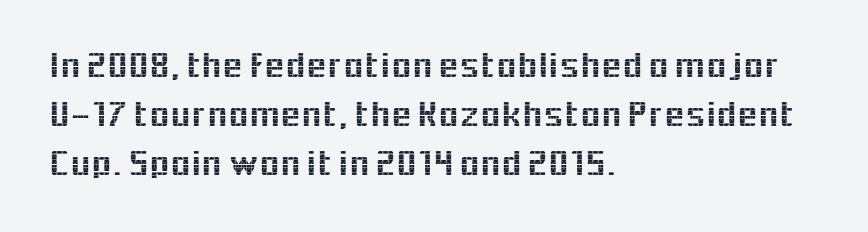
All the whitespace from short lines collects on the right. Each letter's strokes conclude bluntly, with no projecting serifs. The designer left line spacing at the default. Is there any slant? The stems are plumb. Do the characters align in a grid? No, the font is proportional. Short note: letters normally spaced.
